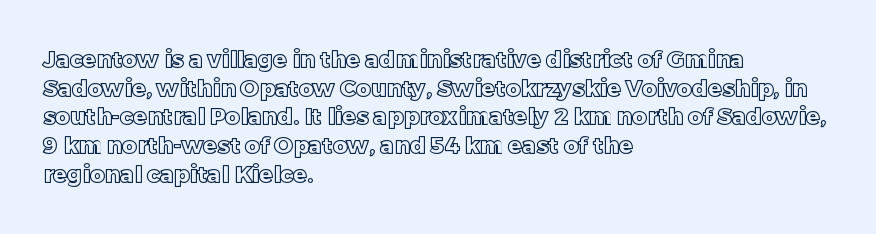
{"italic": "no", "underline": "no", "align": "left", "line_spacing": "normal", "line_spacing_ratio": 1.25, "letter_spacing": "normal", "letter_spacing_em": 0.0, "glyph_px": 23}
